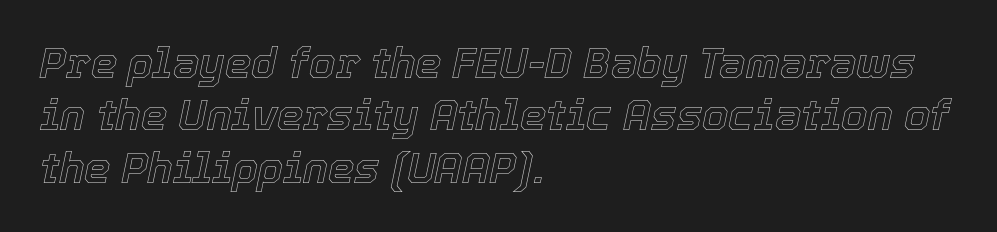
Honestly, the row spacing looks completely unremarkable. A typesetter would call this proportional, since set widths differ per character. A bare baseline throughout the passage. Observe the ordinary spacing: letters are neighbours, not strangers. Every row of glyphs begins at an identical x-position on the left.
